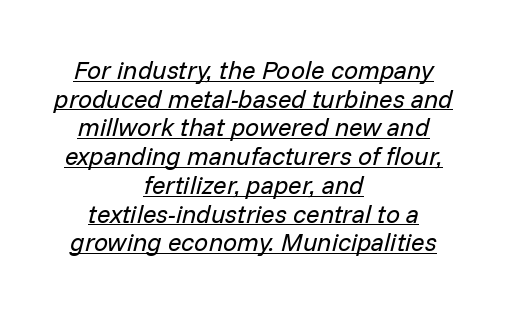
Tracking here is standard; glyphs follow each other at the usual distance. The text block is weighted toward neither margin, spreading evenly from the middle. Heft: none added — not bold. Honestly, the rows look squashed on top of each other. Descenders here cross a horizontal rule under the line. The face used here has a pronounced slope to its letters.
